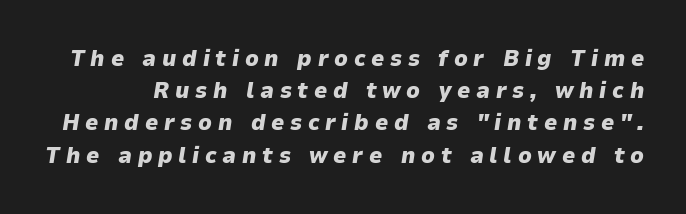
Q: Is the text bold? A: Yes.
Q: Is the text italic (slanted)? A: Yes, it leans right by about 9 degrees.
Q: Is the text underlined? A: No.
Q: Is the spacing between letters normal or unusually wide? A: Unusually wide.
Q: Is the spacing between lines tight, normal or loose? A: Normal.
